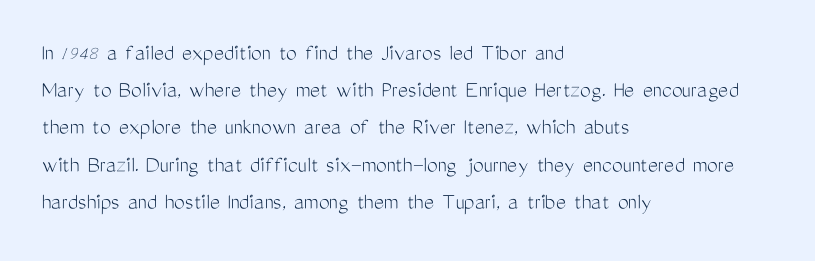
{"italic": "no", "bold": "no", "underline": "no", "align": "left", "line_spacing": "normal", "line_spacing_ratio": 1.55, "letter_spacing": "normal", "letter_spacing_em": 0.0, "glyph_px": 24}
